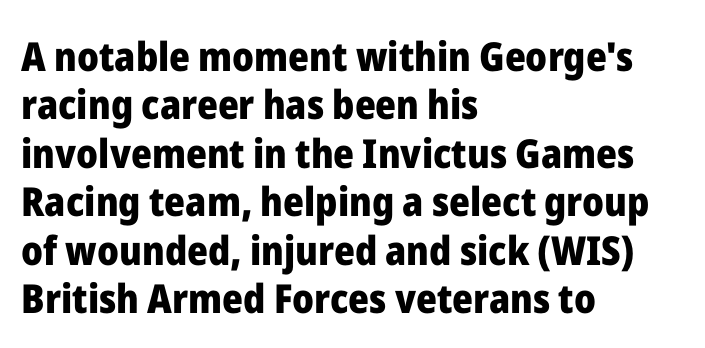
{"serif": "no", "italic": "no", "bold": "yes", "weight": "heavy", "width": "normal", "stroke_contrast": "low", "x_height": "medium", "monospaced": "no", "underline": "no", "align": "left", "line_spacing_ratio": 1.21, "letter_spacing": "normal", "letter_spacing_em": 0.0, "glyph_px": 40}
